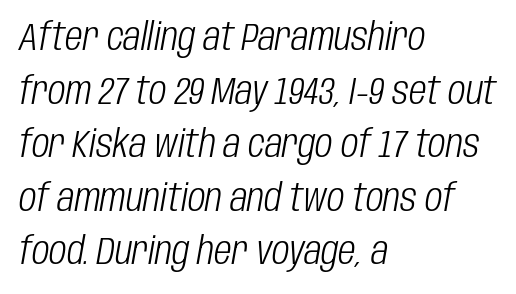
{"italic": "yes", "lean": "right", "slant_degrees": 10, "bold": "no", "weight": "light", "width": "condensed", "stroke_contrast": "low", "x_height": "large", "monospaced": "no", "underline": "no", "align": "left", "line_spacing": "normal", "line_spacing_ratio": 1.41, "letter_spacing": "normal", "letter_spacing_em": 0.0, "glyph_px": 38}
